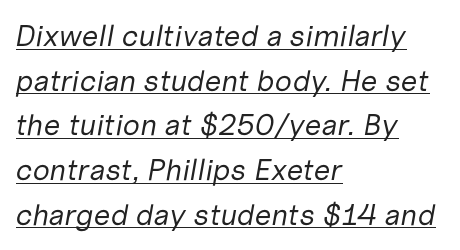
Q: Is the text bold? A: No.
Q: Is the text italic (slanted)? A: Yes, it leans right by about 10 degrees.
Q: Is the text underlined? A: Yes.
Q: How is the paragraph aligned? A: Left-aligned.
Q: Is the spacing between letters normal or unusually wide? A: Normal.
Q: Is the spacing between lines tight, normal or loose? A: Normal.
Q: Width (condensed, normal, or wide)? A: Normal.
Q: Stroke contrast? A: Low.
Q: x-height? A: Medium.
Q: Monospaced? A: No.
